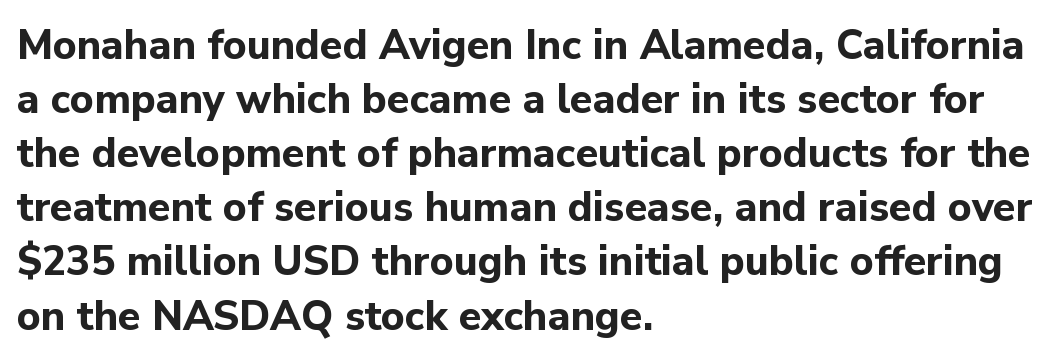
No extra tracking has been applied to these lines. All the whitespace from short lines collects on the right. Here the designer chose a conventional face with non-uniform glyph widths. The passage shown is not underscored anywhere. These words are printed bold, with thick strokes throughout. Interline gaps are of average width in this sample.
